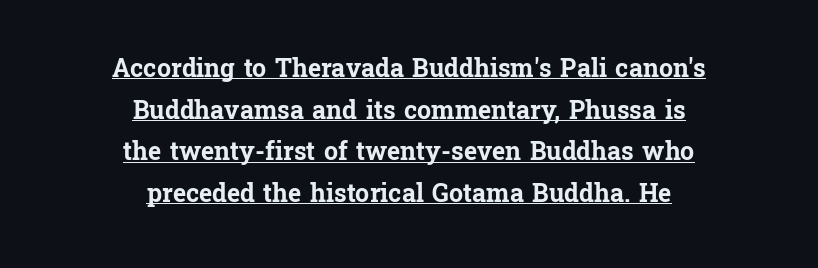
Q: Is the text bold? A: Yes.
Q: Is the text italic (slanted)? A: No, it is upright.
Q: Is the text underlined? A: Yes.
Q: How is the paragraph aligned? A: Centered.
Q: Is the spacing between letters normal or unusually wide? A: Normal.
Q: Is the spacing between lines tight, normal or loose? A: Normal.
